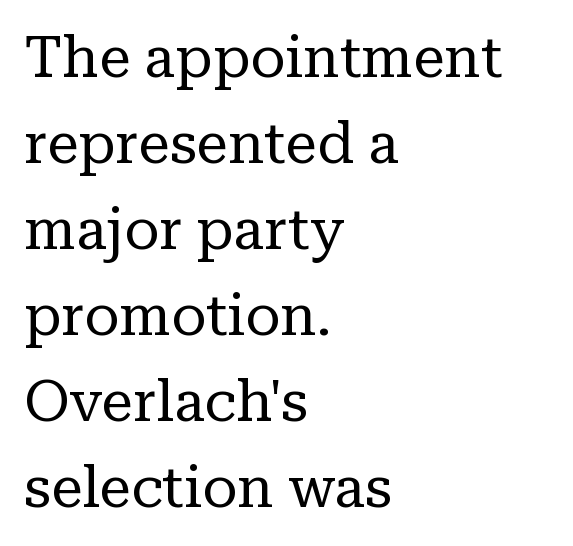
Q: Is the text bold? A: No.
Q: Is the text italic (slanted)? A: No, it is upright.
Q: Is the typeface a serif or a sans-serif typeface? A: Serif.
Q: Is the text underlined? A: No.
Q: How is the paragraph aligned? A: Left-aligned.
Q: Is the spacing between letters normal or unusually wide? A: Normal.
Q: Is the spacing between lines tight, normal or loose? A: Normal.
Q: Width (condensed, normal, or wide)? A: Normal.
Q: Stroke contrast? A: Low.
Q: x-height? A: Medium.
Q: Monospaced? A: No.
